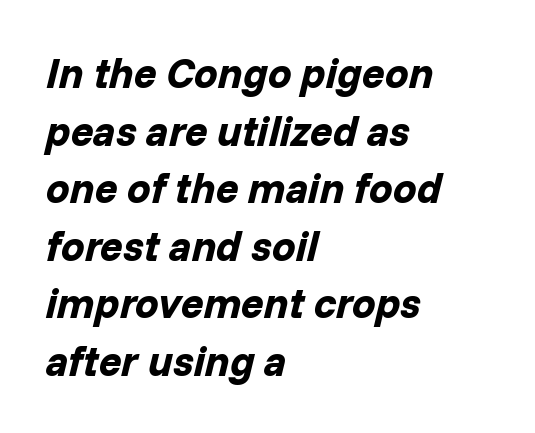
{"italic": "yes", "lean": "right", "slant_degrees": 14, "bold": "yes", "weight": "bold", "width": "normal", "stroke_contrast": "low", "x_height": "medium", "monospaced": "no", "underline": "no", "align": "left", "line_spacing": "normal", "line_spacing_ratio": 1.37, "letter_spacing": "normal", "letter_spacing_em": 0.0, "glyph_px": 42}
